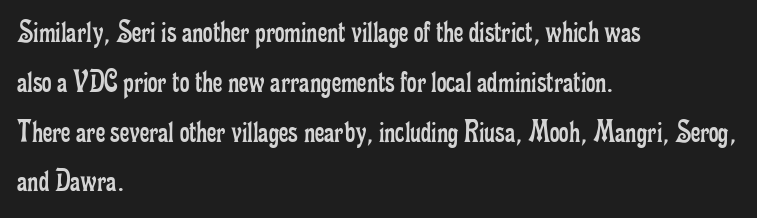
The rendering uses natural spacing where letterforms have individual widths. Nothing heavy about these letters — not bold at all. Tracking value appears to be zero — textbook default spacing. Font category for this specimen: serif.
